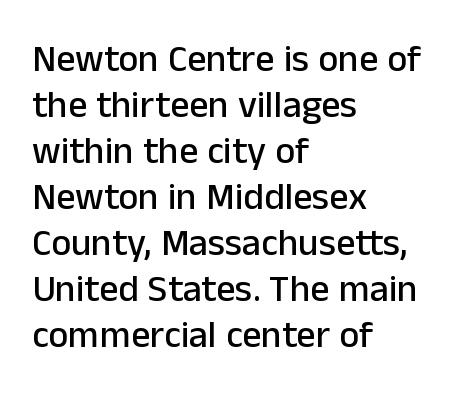
The image shows 38 px sans-serif type, upright; set left-aligned, line spacing 1.21x, normal letter spacing, not underlined; low stroke contrast and a medium x-height.
